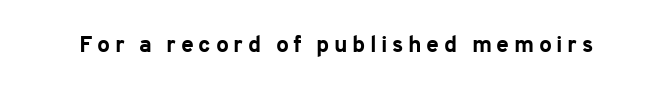
Q: Is the text bold? A: Yes.
Q: Is the text italic (slanted)? A: No, it is upright.
Q: Is the text underlined? A: No.
Q: Is the spacing between letters normal or unusually wide? A: Unusually wide.
